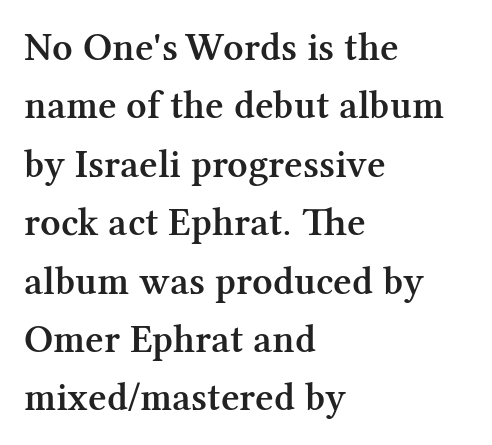
{"serif": "yes", "italic": "no", "bold": "semi", "weight": "semibold", "width": "normal", "stroke_contrast": "medium", "x_height": "medium", "monospaced": "no", "underline": "no", "align": "left", "line_spacing": "normal", "line_spacing_ratio": 1.46, "letter_spacing": "normal", "letter_spacing_em": 0.0, "glyph_px": 40}
